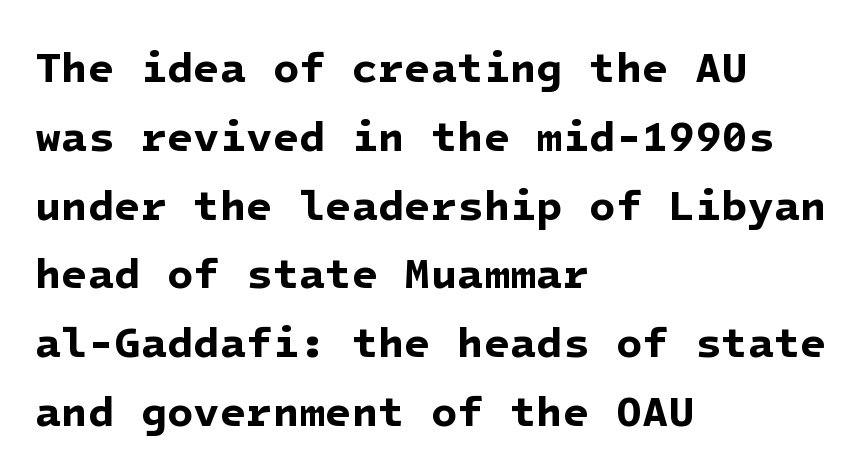
The image shows 43 px bold sans-serif type; set left-aligned, normal line spacing (1.6x), normal letter spacing, not underlined; low stroke contrast and a medium x-height.
